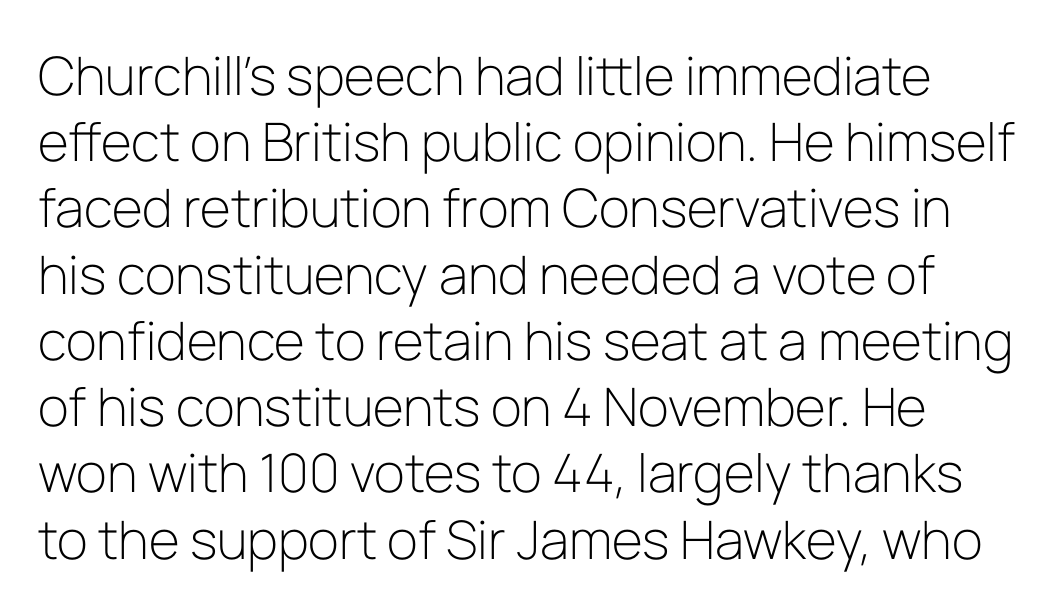
The image shows 53 px light sans-serif type, upright; set normal line spacing (1.25x), normal letter spacing, not underlined; low stroke contrast and a medium x-height.
